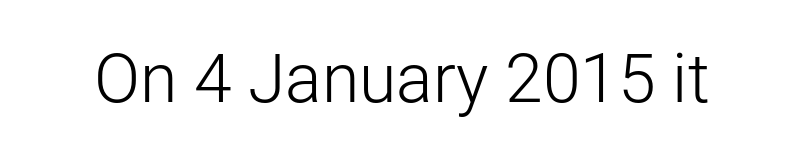
The image shows 68 px light sans-serif type, upright; set normal letter spacing, not underlined; low stroke contrast and a medium x-height.
